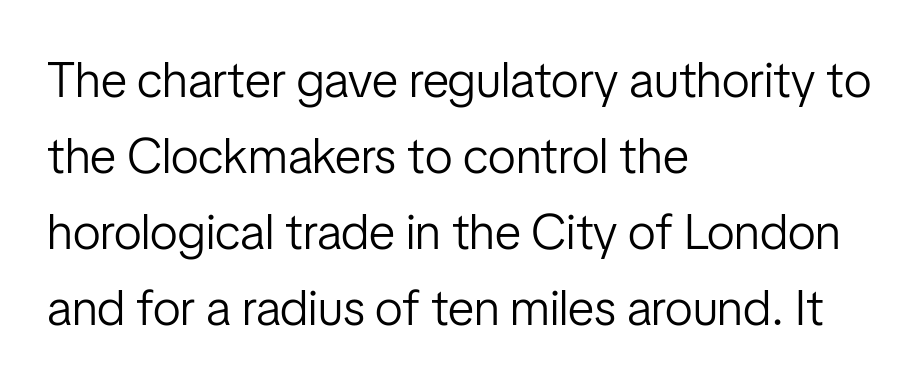
{"serif": "no", "italic": "no", "bold": "no", "weight": "light", "width": "condensed", "stroke_contrast": "low", "x_height": "medium", "monospaced": "no", "underline": "no", "align": "left", "line_spacing": "normal", "line_spacing_ratio": 1.52, "letter_spacing": "normal", "letter_spacing_em": 0.0, "glyph_px": 50}
